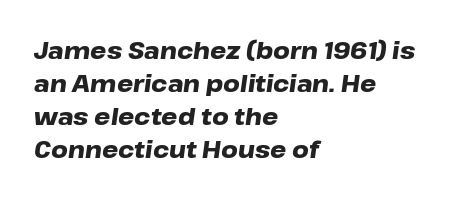
{"italic": "yes", "lean": "right", "slant_degrees": 8, "bold": "yes", "underline": "no", "align": "left", "line_spacing": "normal", "line_spacing_ratio": 1.43, "letter_spacing": "normal", "letter_spacing_em": 0.0, "glyph_px": 23}
